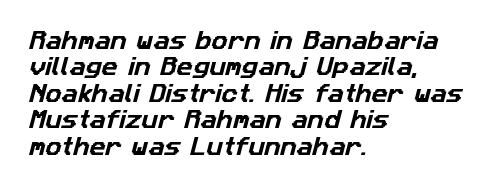
Q: Is the text underlined? A: No.
Q: How is the paragraph aligned? A: Left-aligned.
Q: Is the spacing between letters normal or unusually wide? A: Normal.
Q: Is the spacing between lines tight, normal or loose? A: Normal.
